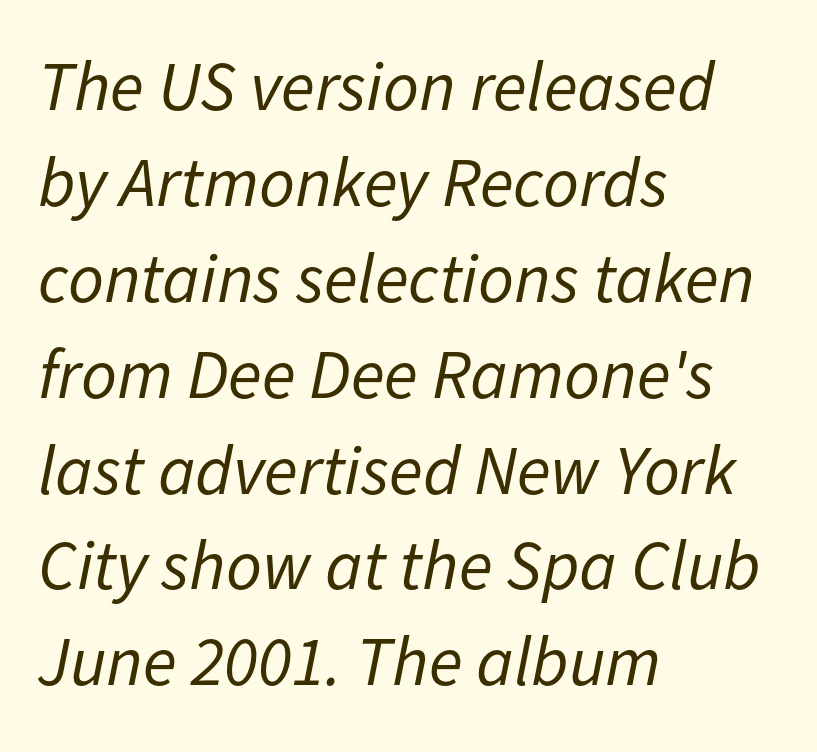
Q: Is the text bold? A: No.
Q: Is the text italic (slanted)? A: Yes, it leans right by about 11 degrees.
Q: Is the text underlined? A: No.
Q: How is the paragraph aligned? A: Left-aligned.
Q: Is the spacing between letters normal or unusually wide? A: Normal.
Q: Is the spacing between lines tight, normal or loose? A: Normal.
Q: Width (condensed, normal, or wide)? A: Normal.
Q: Stroke contrast? A: Low.
Q: x-height? A: Medium.
Q: Monospaced? A: No.
